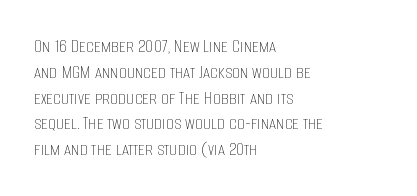
Q: Is the text bold? A: No.
Q: Is the text italic (slanted)? A: No, it is upright.
Q: Is the text underlined? A: No.
Q: How is the paragraph aligned? A: Left-aligned.
Q: Is the spacing between letters normal or unusually wide? A: Normal.
Q: Is the spacing between lines tight, normal or loose? A: Normal.
